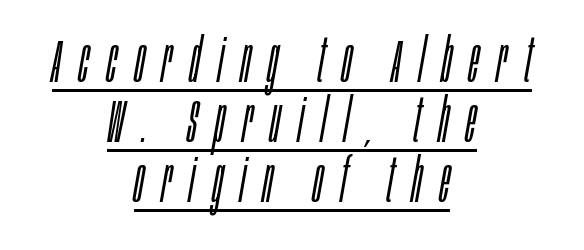
{"italic": "yes", "lean": "right", "slant_degrees": 10, "bold": "no", "weight": "light", "width": "condensed", "stroke_contrast": "low", "x_height": "large", "monospaced": "no", "underline": "yes", "align": "center", "line_spacing": "tight", "line_spacing_ratio": 0.98, "letter_spacing": "wide", "letter_spacing_em": 0.29, "glyph_px": 61}
